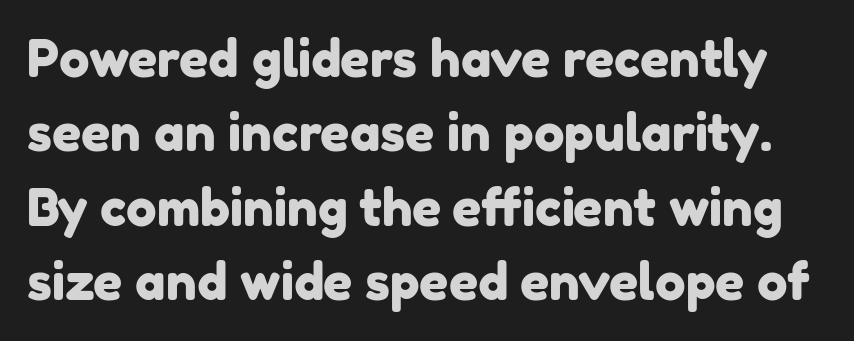
The image shows 51 px sans-serif type; set normal line spacing (1.46x), normal letter spacing, not underlined; low stroke contrast and a medium x-height.
